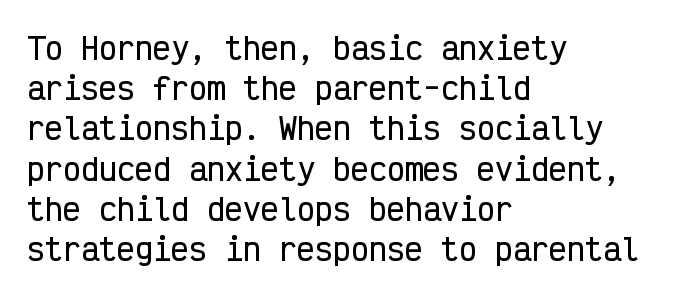
Q: Is the text italic (slanted)? A: No, it is upright.
Q: Is the typeface a serif or a sans-serif typeface? A: Sans-serif.
Q: Is the text underlined? A: No.
Q: How is the paragraph aligned? A: Left-aligned.
Q: Is the spacing between letters normal or unusually wide? A: Normal.
Q: Is the spacing between lines tight, normal or loose? A: Normal.
Q: Width (condensed, normal, or wide)? A: Condensed.
Q: Stroke contrast? A: Low.
Q: x-height? A: Medium.
Q: Monospaced? A: Yes.
